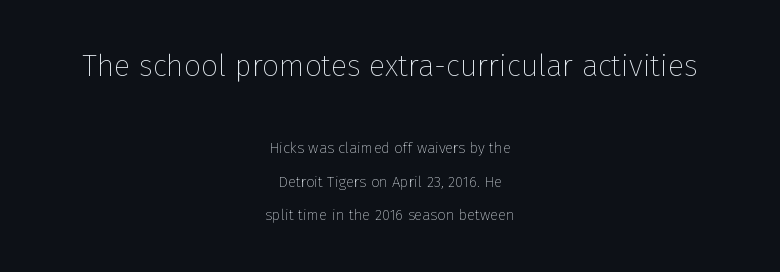
Both edges are ragged and mirror each other, which tells us the setting is centered. Note the varied advance widths — an 'i' is clearly narrower than an 'm'. Type without underlining. Weight: in the light-to-regular range.
